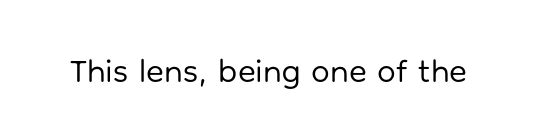
What stands out about the letter spacing? Nothing — it is the standard amount. Quick note: not italic, upright. Just letters on the line, the space beneath them empty. This is not heavy type; no bold has been used. Grotesque or geometric, the face here clearly has no serifs.
